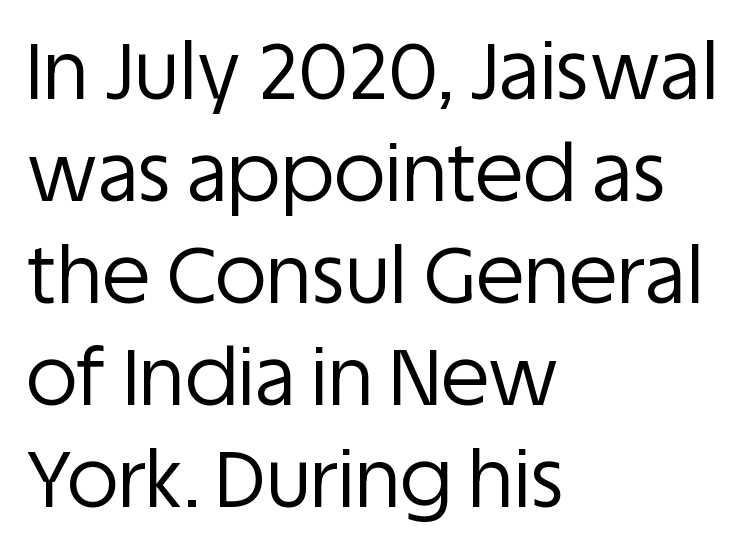
The image shows 79 px regular-weight sans-serif type, upright; set left-aligned, normal line spacing (1.29x), normal letter spacing, not underlined; low stroke contrast and a large x-height.
